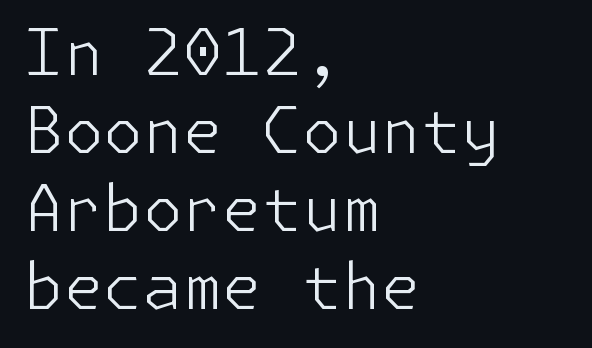
{"serif": "no", "italic": "no", "bold": "no", "weight": "light", "width": "normal", "stroke_contrast": "low", "x_height": "medium", "underline": "no", "align": "left", "line_spacing_ratio": 1.22, "letter_spacing": "normal", "letter_spacing_em": 0.0, "glyph_px": 64}
